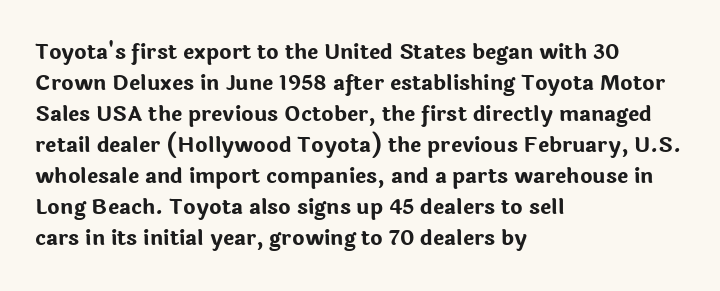
The image shows 21 px bold type, upright; set left-aligned, normal line spacing (1.48x), normal letter spacing, not underlined.
